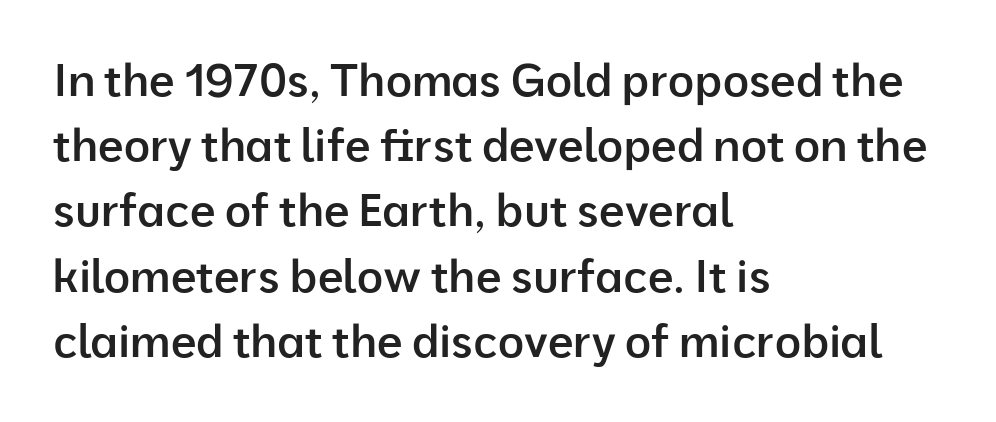
{"serif": "no", "italic": "no", "bold": "semi", "weight": "semibold", "width": "normal", "stroke_contrast": "low", "x_height": "medium", "monospaced": "no", "underline": "no", "align": "left", "line_spacing": "normal", "line_spacing_ratio": 1.45, "letter_spacing": "normal", "letter_spacing_em": 0.0, "glyph_px": 45}
